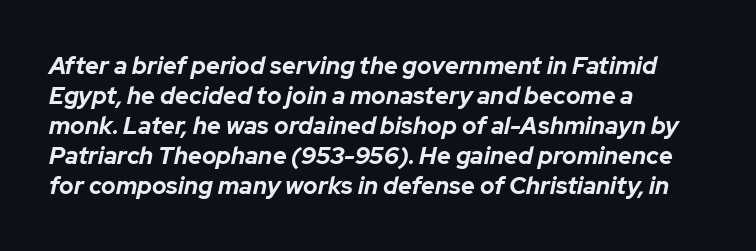
Caption: standard tracking, unaltered. Short and long lines alike share a common starting point at left. On the weight axis this lands at bold, roughly 700. When letters slant like this, we call the style italic.
